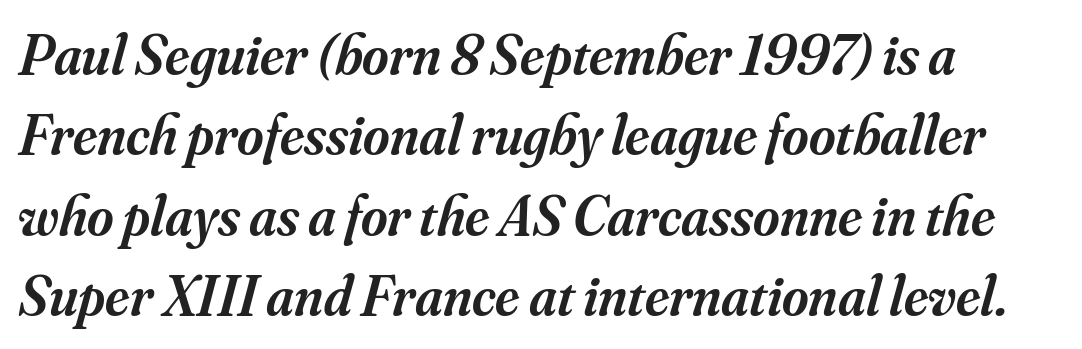
No word sits above an underline. This is oblique type, the kind used for emphasis or titles. Serif or sans? Serif — the stroke terminals have little feet. The rag falls on the right side of this text block. Spacing between characters is what you'd get straight out of the box. Character widths vary here, with narrow letters taking less room than wide ones.
